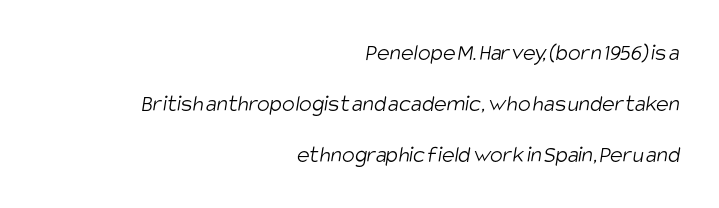
The letters sit at their default tracking, neither squeezed nor spread. Caption: face not bold, strokes unweighted. Does the leading feel generous? Absolutely, it's lavish. The passage is arranged like a letterhead date or caption credit — flush right.
